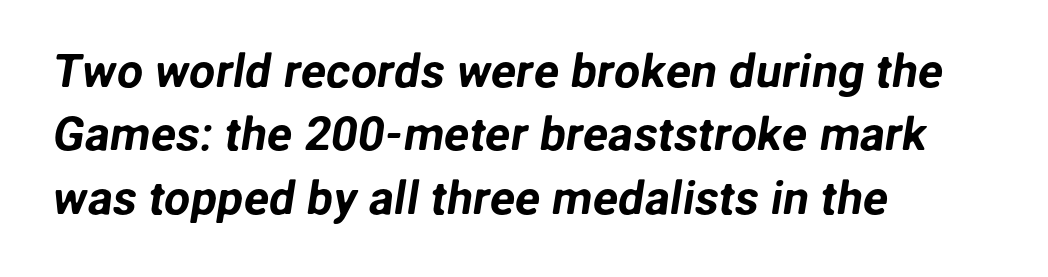
Glyph-to-glyph distance matches everyday printed text. The specimen omits any rule beneath the text block's lines. The characters display no serif detailing; their extremities are plain. Is the block centered? No — it sits flush against the left margin.
